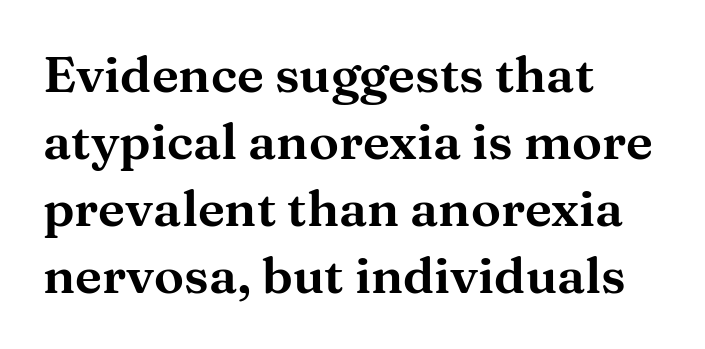
{"serif": "yes", "italic": "no", "width": "wide", "stroke_contrast": "medium", "x_height": "medium", "monospaced": "no", "underline": "no", "align": "left", "line_spacing": "normal", "line_spacing_ratio": 1.34, "letter_spacing": "normal", "letter_spacing_em": 0.0, "glyph_px": 50}
